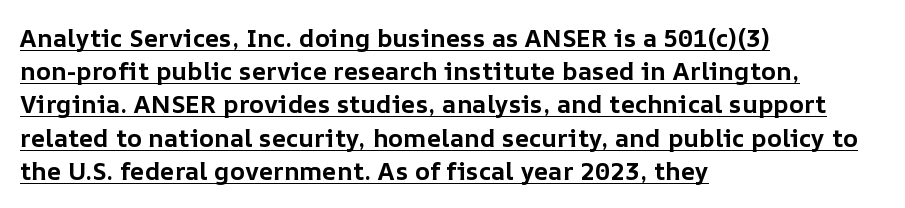
Posture: upright roman. Students, note that the glyphs here touch the page at normal intervals. These lines stack with their left ends in a neat column. The space between consecutive lines is moderate. I'd describe the lettering as bold — thick and assertive. Has an underline been added? It has.
